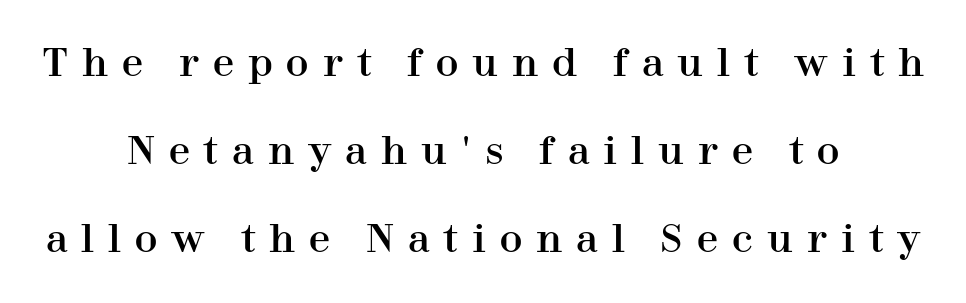
Q: Is the text italic (slanted)? A: No, it is upright.
Q: Is the typeface a serif or a sans-serif typeface? A: Serif.
Q: Is the text underlined? A: No.
Q: How is the paragraph aligned? A: Centered.
Q: Is the spacing between letters normal or unusually wide? A: Unusually wide.
Q: Is the spacing between lines tight, normal or loose? A: Loose.
Q: Width (condensed, normal, or wide)? A: Normal.
Q: Stroke contrast? A: High.
Q: x-height? A: Medium.
Q: Monospaced? A: No.
